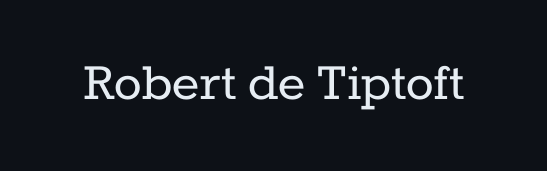
Underlining? Definitely not there. Classification — serif. Weight class: somewhere from thin through regular. The tracking reads as untouched default to a designer's eye.
